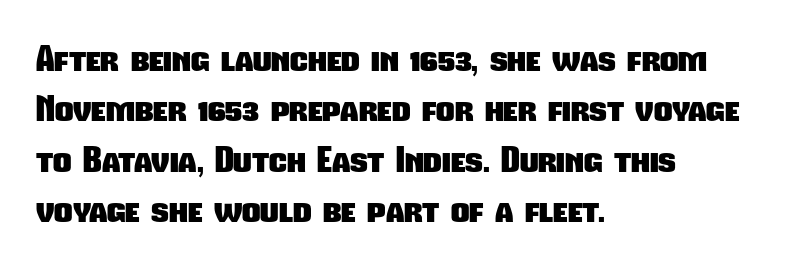
Q: Is the text bold? A: Yes.
Q: Is the typeface a serif or a sans-serif typeface? A: Sans-serif.
Q: Is the text underlined? A: No.
Q: How is the paragraph aligned? A: Left-aligned.
Q: Is the spacing between letters normal or unusually wide? A: Normal.
Q: Is the spacing between lines tight, normal or loose? A: Normal.
Q: Width (condensed, normal, or wide)? A: Condensed.
Q: Stroke contrast? A: Low.
Q: x-height? A: Medium.
Q: Monospaced? A: No.
